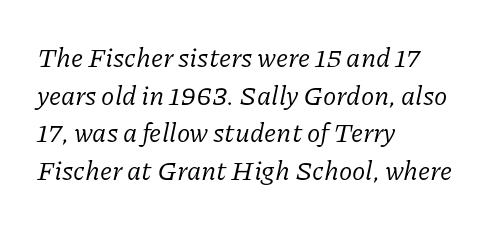
{"italic": "yes", "lean": "right", "slant_degrees": 11, "bold": "no", "underline": "no", "align": "left", "line_spacing": "normal", "line_spacing_ratio": 1.39, "letter_spacing": "normal", "letter_spacing_em": 0.0, "glyph_px": 27}
